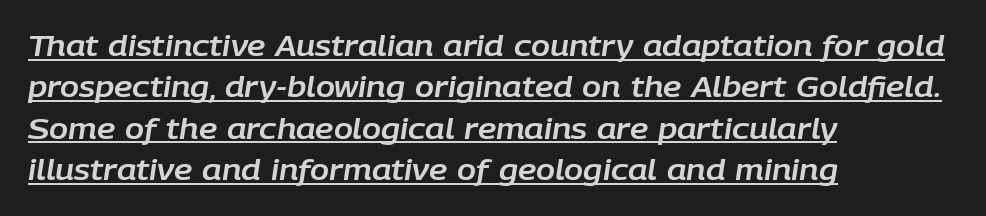
The image shows 28 px text type, italic (leaning right); set left-aligned, normal line spacing (1.48x), normal letter spacing, underlined; low stroke contrast and a large x-height.
